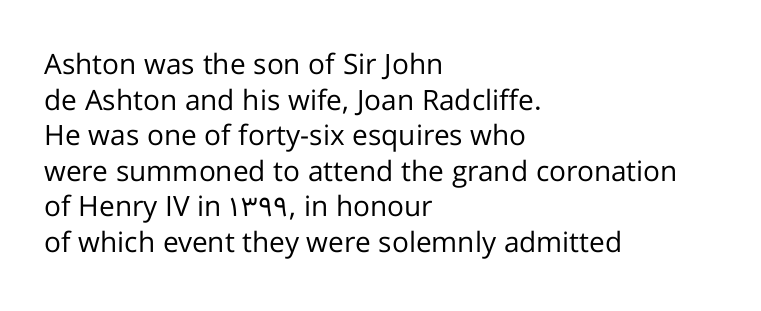
The image shows 28 px regular-weight sans-serif type, upright; set left-aligned, normal line spacing (1.27x), normal letter spacing, not underlined; low stroke contrast and a medium x-height.
